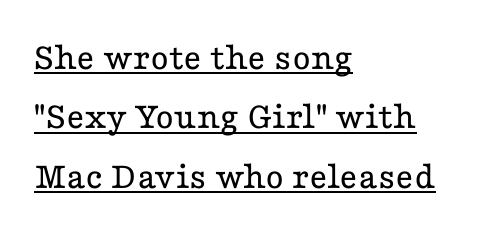
Q: Is the text bold? A: No.
Q: Is the text italic (slanted)? A: No, it is upright.
Q: Is the typeface a serif or a sans-serif typeface? A: Serif.
Q: Is the text underlined? A: Yes.
Q: How is the paragraph aligned? A: Left-aligned.
Q: Is the spacing between letters normal or unusually wide? A: Normal.
Q: Is the spacing between lines tight, normal or loose? A: Normal.
Q: Width (condensed, normal, or wide)? A: Wide.
Q: Stroke contrast? A: Low.
Q: x-height? A: Medium.
Q: Monospaced? A: No.
